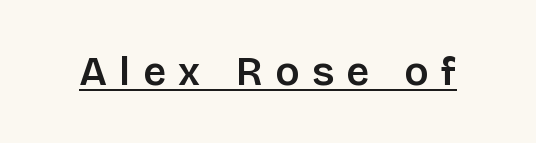
Q: Is the text italic (slanted)? A: No, it is upright.
Q: Is the typeface a serif or a sans-serif typeface? A: Sans-serif.
Q: Is the text underlined? A: Yes.
Q: Is the spacing between letters normal or unusually wide? A: Unusually wide.
Q: Width (condensed, normal, or wide)? A: Normal.
Q: Stroke contrast? A: Low.
Q: x-height? A: Large.
Q: Monospaced? A: No.
